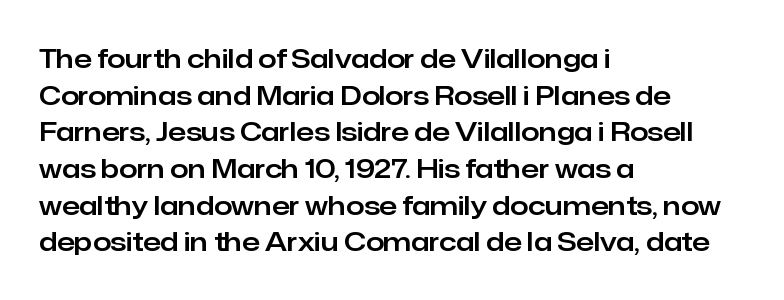
{"italic": "no", "underline": "no", "align": "left", "line_spacing": "normal", "line_spacing_ratio": 1.41, "letter_spacing": "normal", "letter_spacing_em": 0.0, "glyph_px": 26}
